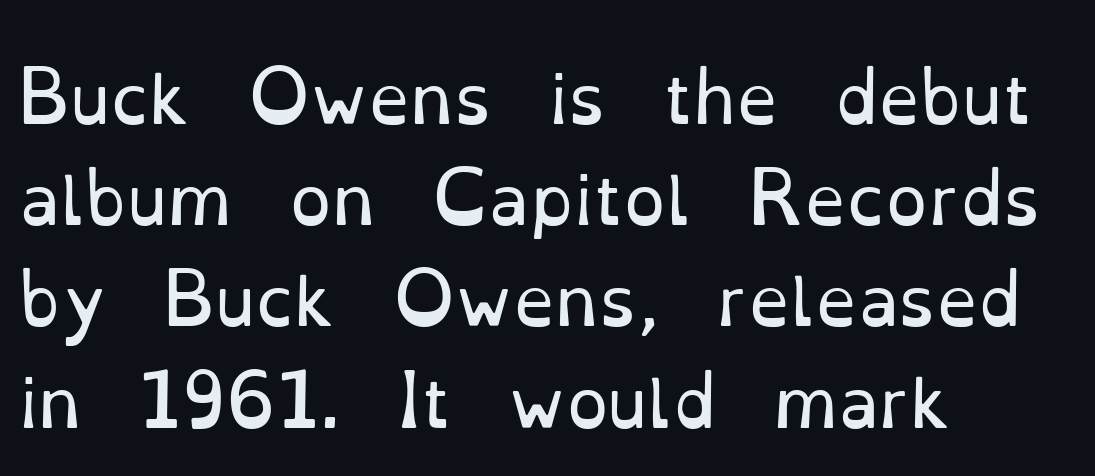
The words here are not underlined. Character widths vary here, with narrow letters taking less room than wide ones. The font is comparable to plain body text, perhaps lighter. The vertical gap from one line to the next is medium. The letters stand upright; this is a roman face. Default kerning and tracking; the words read as compact shapes.
